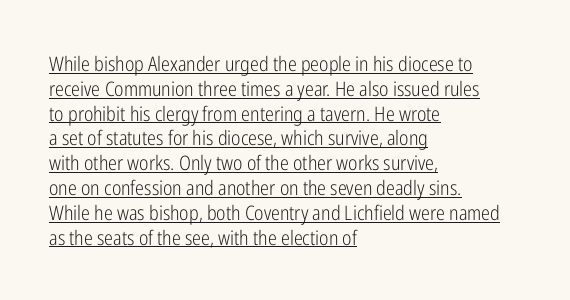
Summary of weight: not heavy and not bold. The specimen reads as upright at a glance. Somebody hit Ctrl+U on this one — the words are underlined. Compared with typical body copy, the letter spacing here is the same. Typeset ragged right — the left edge is the straight one.
